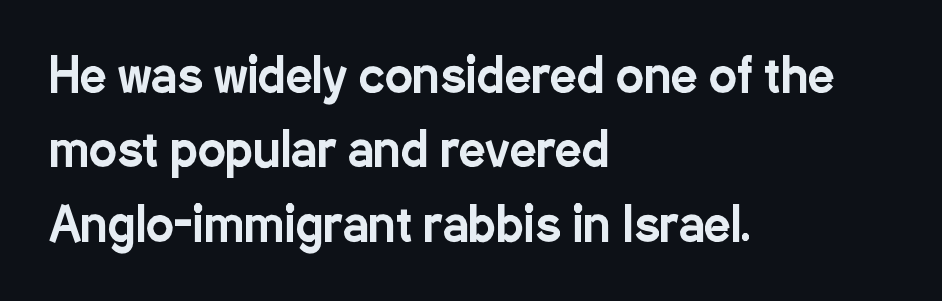
Q: Is the text italic (slanted)? A: No, it is upright.
Q: Is the typeface a serif or a sans-serif typeface? A: Sans-serif.
Q: Is the text underlined? A: No.
Q: How is the paragraph aligned? A: Left-aligned.
Q: Is the spacing between letters normal or unusually wide? A: Normal.
Q: Is the spacing between lines tight, normal or loose? A: Normal.
Q: Width (condensed, normal, or wide)? A: Condensed.
Q: Stroke contrast? A: Low.
Q: x-height? A: Medium.
Q: Monospaced? A: No.
